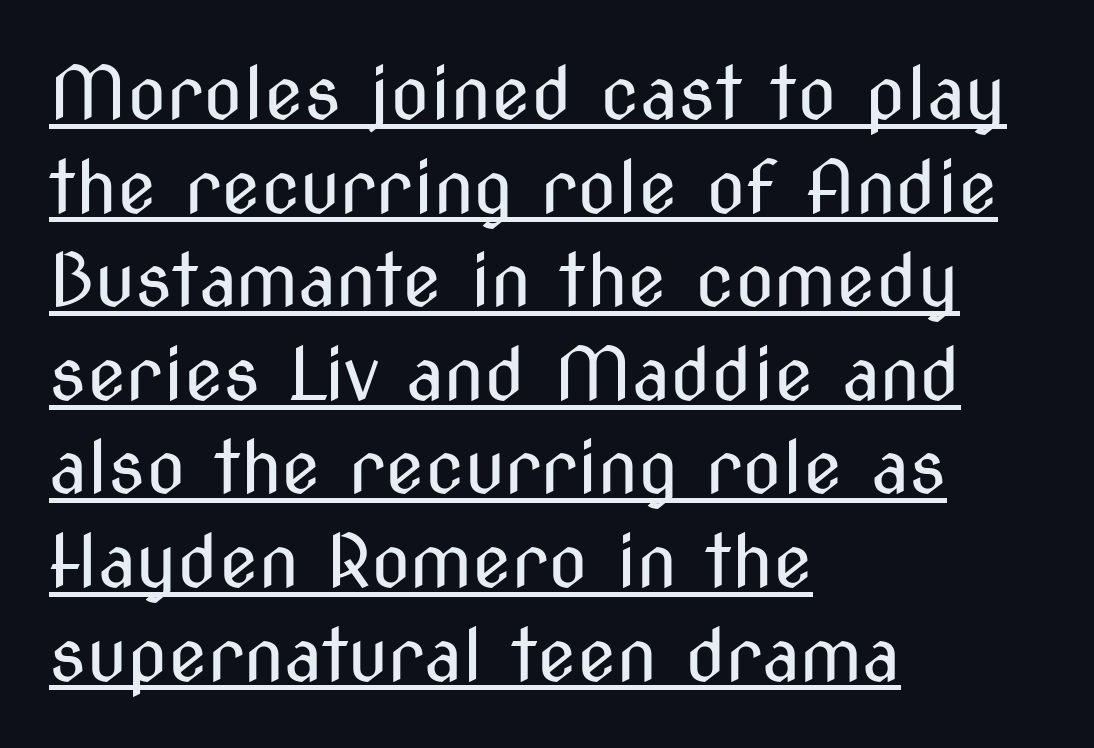
This is underlined copy, the kind a proofreader might mark for attention. Stroke thickness stays within the range of a standard reading face or lighter. No feet cap the strokes, marking this as sans-serif type. This sample uses plain, unmodified letter spacing. The passage shown stacks its lines at a standard gap.
